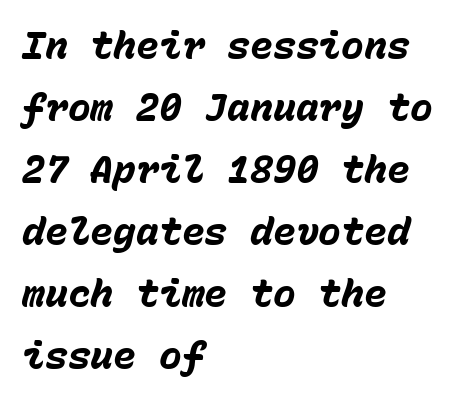
The image shows 38 px heavy type, italic (leaning right), monospaced; set left-aligned, normal line spacing (1.63x), normal letter spacing, not underlined; low stroke contrast and a medium x-height.
